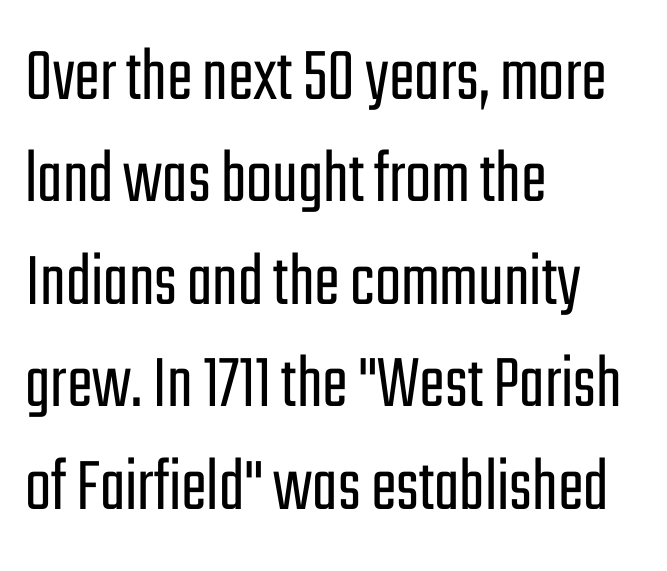
The image shows 77 px light, condensed sans-serif type, upright; set left-aligned, normal line spacing (1.33x), normal letter spacing, not underlined; low stroke contrast and a medium x-height.
